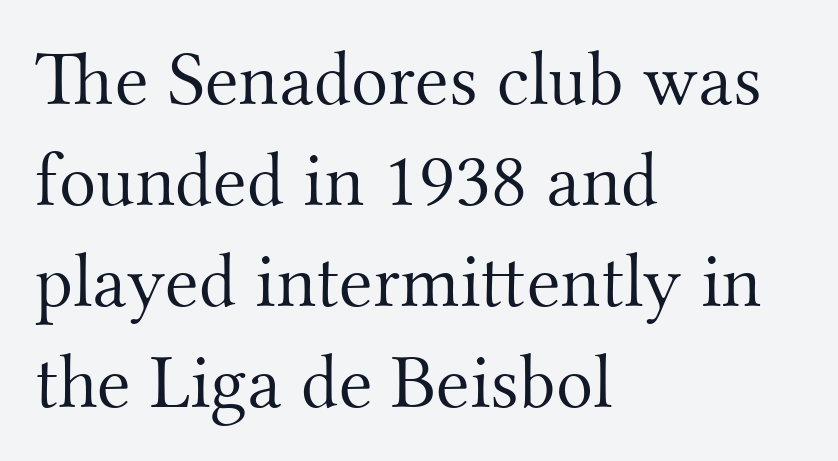
{"serif": "yes", "italic": "no", "bold": "no", "weight": "light", "width": "normal", "stroke_contrast": "medium", "x_height": "small", "monospaced": "no", "underline": "no", "align": "left", "line_spacing": "normal", "line_spacing_ratio": 1.31, "letter_spacing": "normal", "letter_spacing_em": 0.0, "glyph_px": 77}
